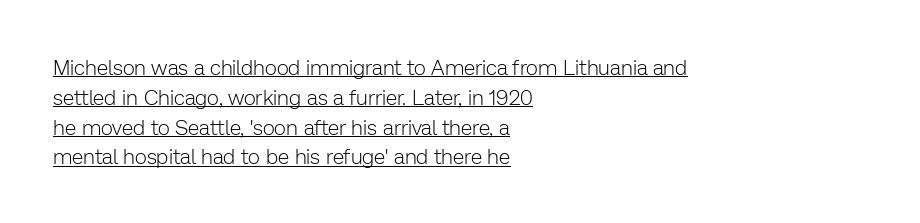
Q: Is the text bold? A: No.
Q: Is the text italic (slanted)? A: No, it is upright.
Q: Is the text underlined? A: Yes.
Q: How is the paragraph aligned? A: Left-aligned.
Q: Is the spacing between letters normal or unusually wide? A: Normal.
Q: Is the spacing between lines tight, normal or loose? A: Normal.
